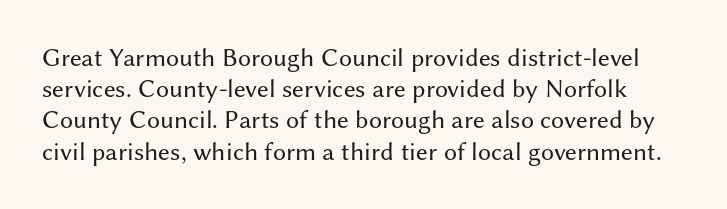
Underlining? Definitely not there. The typeface has the unassuming heft of standard copy or less. The letters sit at their default tracking, neither squeezed nor spread. A typesetter would mark this as roman, not italic.
